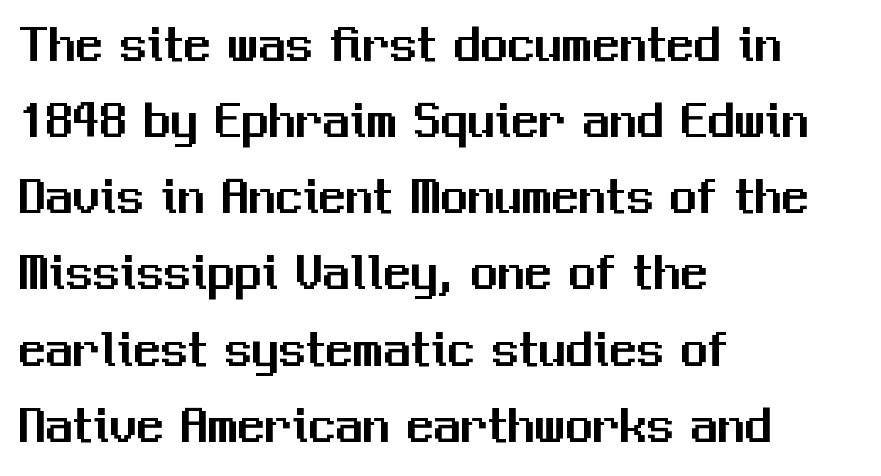
{"serif": "no", "italic": "no", "width": "normal", "stroke_contrast": "medium", "x_height": "medium", "monospaced": "no", "underline": "no", "align": "left", "line_spacing": "normal", "line_spacing_ratio": 1.41, "letter_spacing": "normal", "letter_spacing_em": 0.0, "glyph_px": 54}
